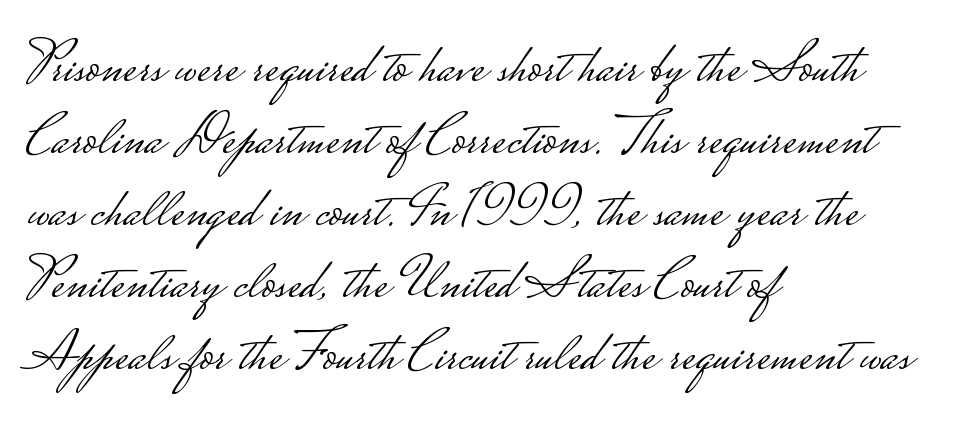
The image shows 59 px light, wide sans-serif type; set left-aligned, line spacing 1.22x, normal letter spacing, not underlined; low stroke contrast.
